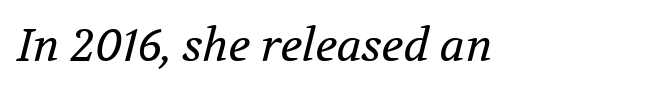
{"serif": "yes", "italic": "yes", "lean": "right", "slant_degrees": 12, "bold": "no", "weight": "regular", "width": "normal", "stroke_contrast": "medium", "x_height": "medium", "monospaced": "no", "underline": "no", "letter_spacing": "normal", "letter_spacing_em": 0.0, "glyph_px": 45}
